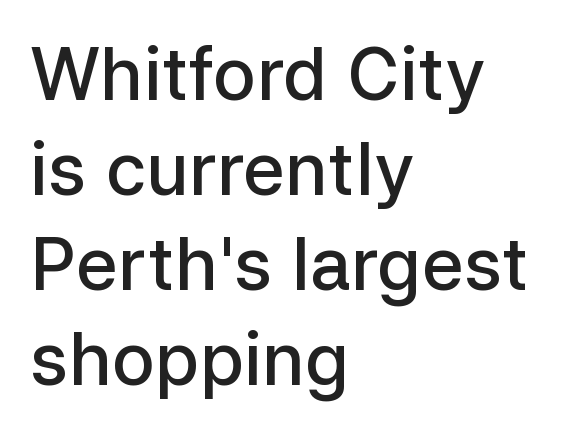
Q: Is the text bold? A: Semi-bold.
Q: Is the text italic (slanted)? A: No, it is upright.
Q: Is the typeface a serif or a sans-serif typeface? A: Sans-serif.
Q: Is the text underlined? A: No.
Q: How is the paragraph aligned? A: Left-aligned.
Q: Is the spacing between letters normal or unusually wide? A: Normal.
Q: Is the spacing between lines tight, normal or loose? A: Normal.
Q: Width (condensed, normal, or wide)? A: Normal.
Q: Stroke contrast? A: Low.
Q: x-height? A: Medium.
Q: Monospaced? A: No.
